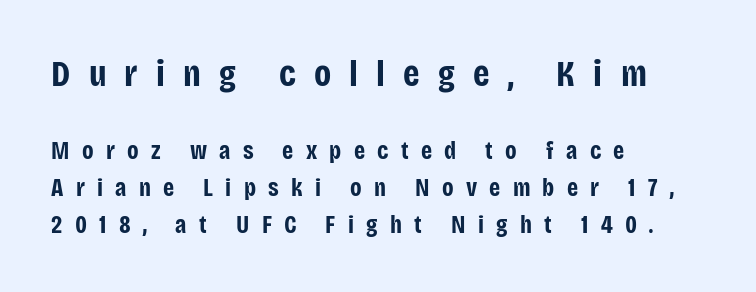
Q: Is the text bold? A: Yes.
Q: Is the text italic (slanted)? A: No, it is upright.
Q: Is the typeface a serif or a sans-serif typeface? A: Sans-serif.
Q: Is the text underlined? A: No.
Q: How is the paragraph aligned? A: Left-aligned.
Q: Is the spacing between letters normal or unusually wide? A: Unusually wide.
Q: Is the spacing between lines tight, normal or loose? A: Normal.
Q: Which block of text is set in a larger size, the first (top) or the second (bottom)? A: The first (top) one.
Q: Width (condensed, normal, or wide)? A: Condensed.
Q: Stroke contrast? A: Low.
Q: x-height? A: Large.
Q: Monospaced? A: No.
